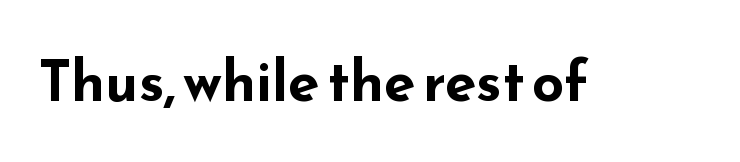
{"serif": "no", "italic": "no", "bold": "yes", "weight": "bold", "width": "wide", "stroke_contrast": "low", "x_height": "small", "monospaced": "no", "underline": "no", "letter_spacing": "normal", "letter_spacing_em": 0.0, "glyph_px": 57}
